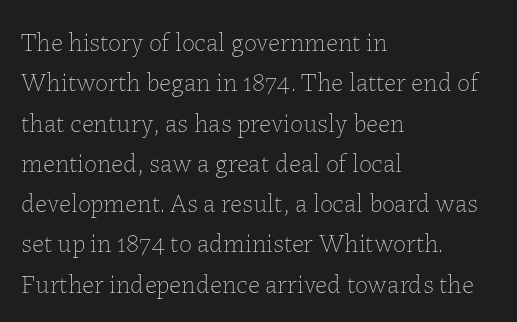
Check the space under the baseline: it is left empty. The type sits square on the baseline with zero lean. Line spacing here is normal. Casual observation: everything's shoved over to the left. Honestly, the letter spacing is just normal — you wouldn't notice it.
